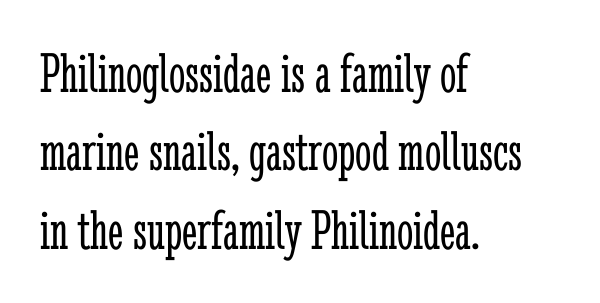
The image shows 58 px light, condensed serif type, upright; set left-aligned, normal line spacing (1.35x), normal letter spacing, not underlined; low stroke contrast and a medium x-height.
